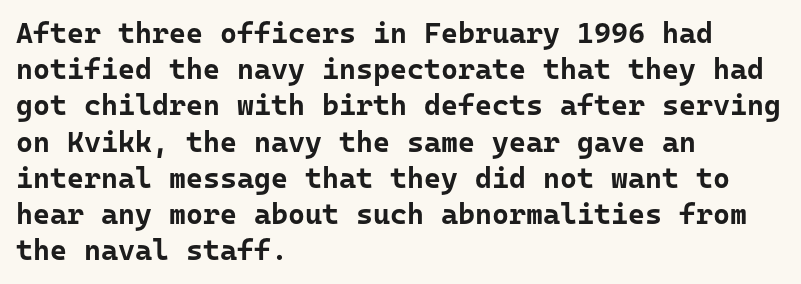
Q: Is the text bold? A: Yes.
Q: Is the text italic (slanted)? A: No, it is upright.
Q: Is the typeface a serif or a sans-serif typeface? A: Sans-serif.
Q: Is the text underlined? A: No.
Q: How is the paragraph aligned? A: Left-aligned.
Q: Is the spacing between letters normal or unusually wide? A: Normal.
Q: Is the spacing between lines tight, normal or loose? A: Normal.
Q: Width (condensed, normal, or wide)? A: Normal.
Q: Stroke contrast? A: Low.
Q: x-height? A: Medium.
Q: Monospaced? A: Yes.
